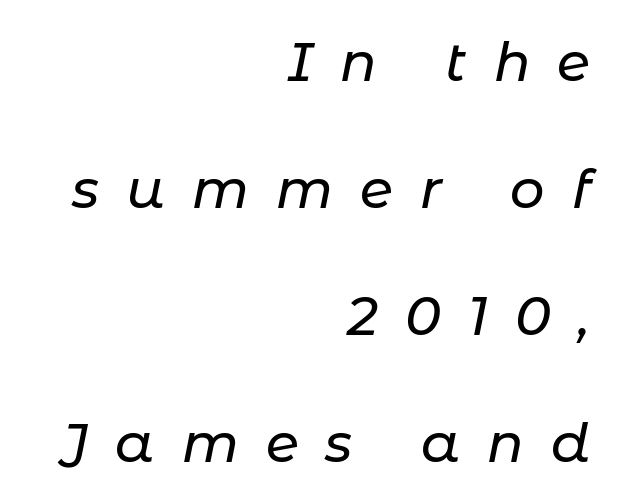
Here the designer chose a conventional face with non-uniform glyph widths. Tall strokes in this sample are angled rather than plumb. A typesetter would call this leading open, well beyond the default. Glance below the letters and you will spot only blank space. All the whitespace from short lines collects on the left. Between one letter and the next there's a generous, obvious gap.
